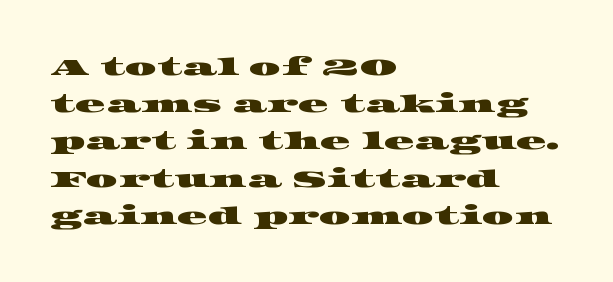
The image shows 25 px text type; set left-aligned, normal line spacing (1.49x), normal letter spacing, not underlined.
